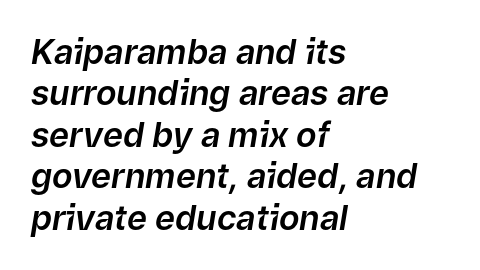
Q: Is the text italic (slanted)? A: Yes, it leans right by about 9 degrees.
Q: Is the text underlined? A: No.
Q: How is the paragraph aligned? A: Left-aligned.
Q: Is the spacing between letters normal or unusually wide? A: Normal.
Q: Width (condensed, normal, or wide)? A: Normal.
Q: Stroke contrast? A: Low.
Q: x-height? A: Medium.
Q: Monospaced? A: No.
